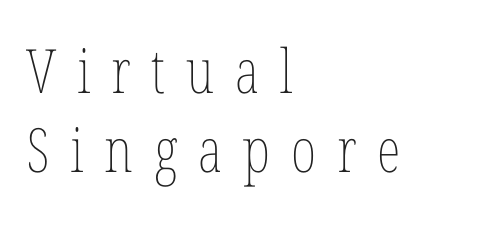
The image shows 61 px thin, condensed type, upright; set left-aligned, normal line spacing (1.3x), unusually wide letter spacing (+0.34 em), not underlined; low stroke contrast and a medium x-height.
